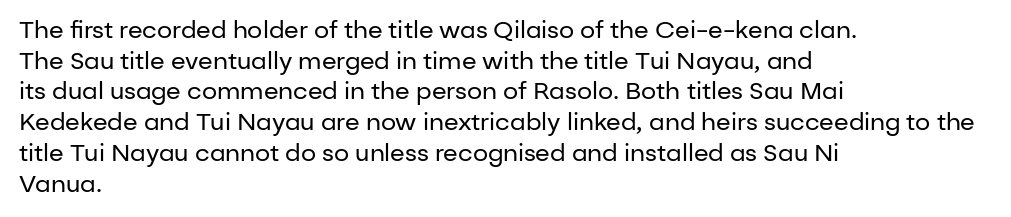
{"italic": "no", "bold": "no", "underline": "no", "align": "left", "line_spacing": "normal", "line_spacing_ratio": 1.28, "letter_spacing": "normal", "letter_spacing_em": 0.0, "glyph_px": 24}
